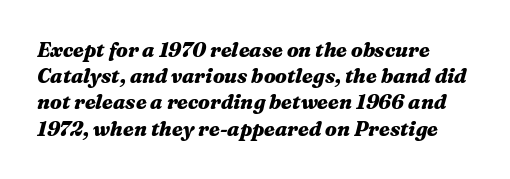
Underlining? Definitely not there. A dark, heavy texture on the line: the type is bold. Tracking here is standard; glyphs follow each other at the usual distance. The passage shown leans; its letterforms are oblique.
